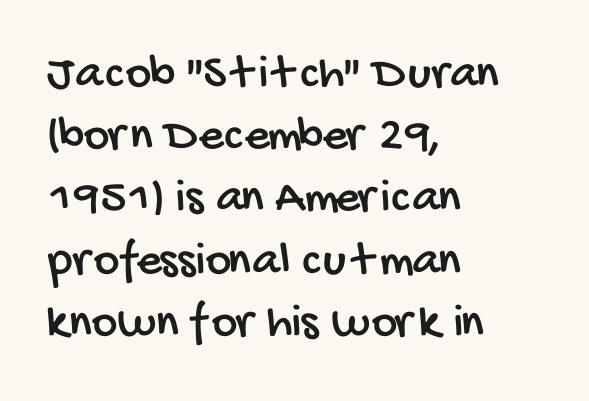
Character widths vary here, with narrow letters taking less room than wide ones. What kind of face is this? One without serifs — a sans. Glance below the letters and you will spot only blank space. There is no visible air inserted between adjacent glyphs.
